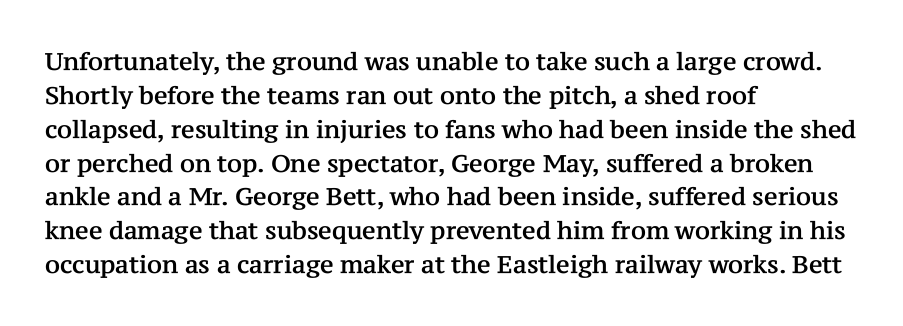
Here the glyphs are tracked normally, forming tight word shapes. A typesetter would call this leading conventional body-copy spacing. Descenders hang freely into open space. Typeset ragged right — the left edge is the straight one. Posture: upright roman.
